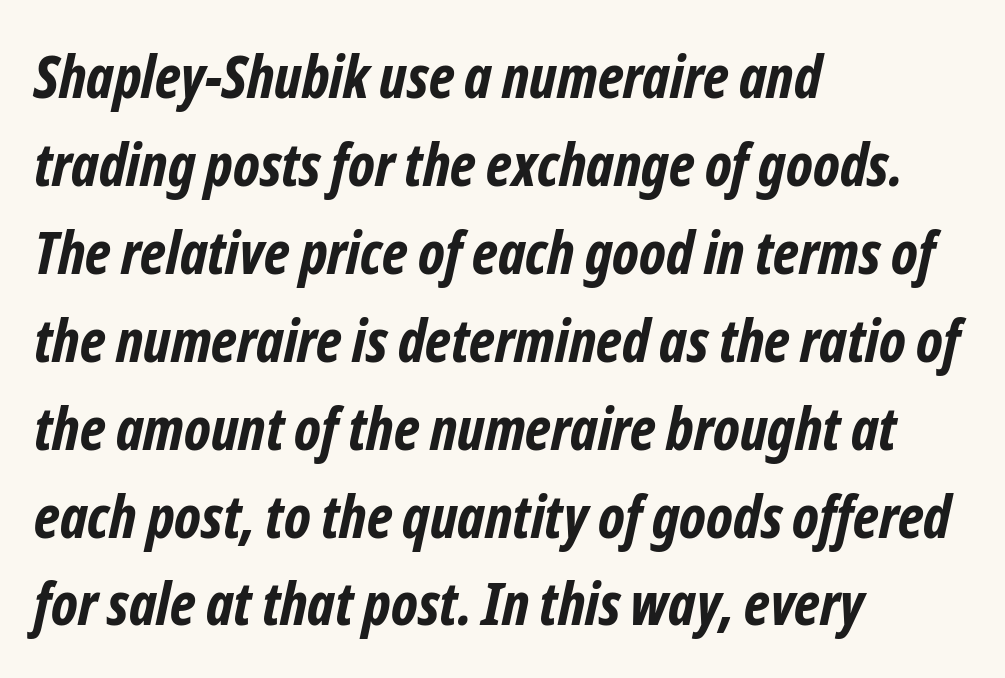
{"serif": "no", "bold": "yes", "weight": "bold", "width": "condensed", "stroke_contrast": "low", "x_height": "medium", "monospaced": "no", "underline": "no", "align": "left", "line_spacing": "normal", "line_spacing_ratio": 1.49, "letter_spacing": "normal", "letter_spacing_em": 0.0, "glyph_px": 59}
